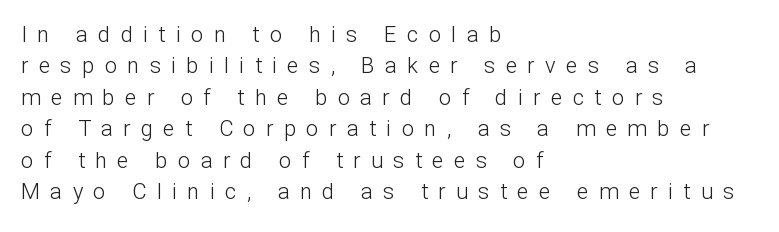
{"italic": "no", "bold": "no", "underline": "no", "align": "left", "line_spacing": "normal", "line_spacing_ratio": 1.43, "letter_spacing": "wide", "letter_spacing_em": 0.47, "glyph_px": 22}
